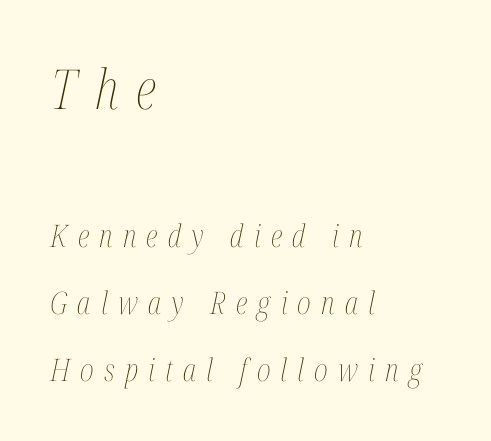
{"italic": "yes", "lean": "right", "slant_degrees": 12, "bold": "no", "weight": "thin", "width": "condensed", "stroke_contrast": "medium", "x_height": "medium", "monospaced": "no", "underline": "no", "align": "left", "line_spacing": "loose", "line_spacing_ratio": 2.16, "letter_spacing": "wide", "letter_spacing_em": 0.33, "larger_block": "first", "size_ratio": 1.77, "glyph_px": 55}
